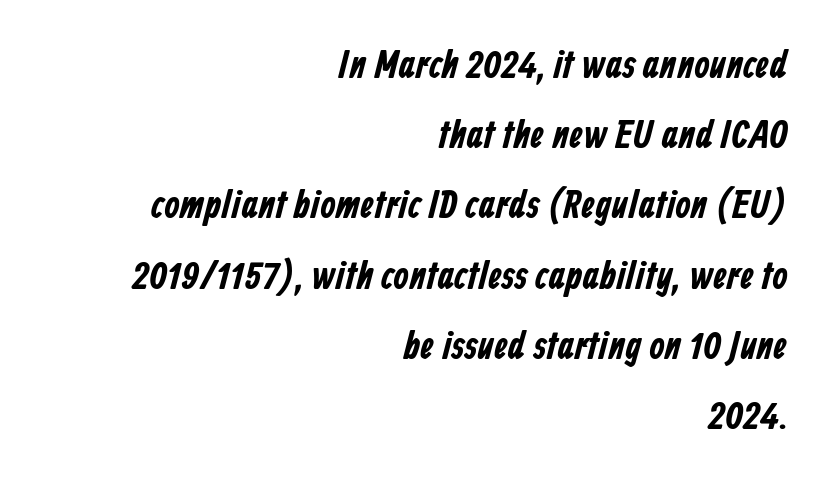
Q: Is the typeface a serif or a sans-serif typeface? A: Sans-serif.
Q: Is the text underlined? A: No.
Q: How is the paragraph aligned? A: Right-aligned.
Q: Is the spacing between letters normal or unusually wide? A: Normal.
Q: Width (condensed, normal, or wide)? A: Condensed.
Q: Stroke contrast? A: Low.
Q: x-height? A: Medium.
Q: Monospaced? A: No.
